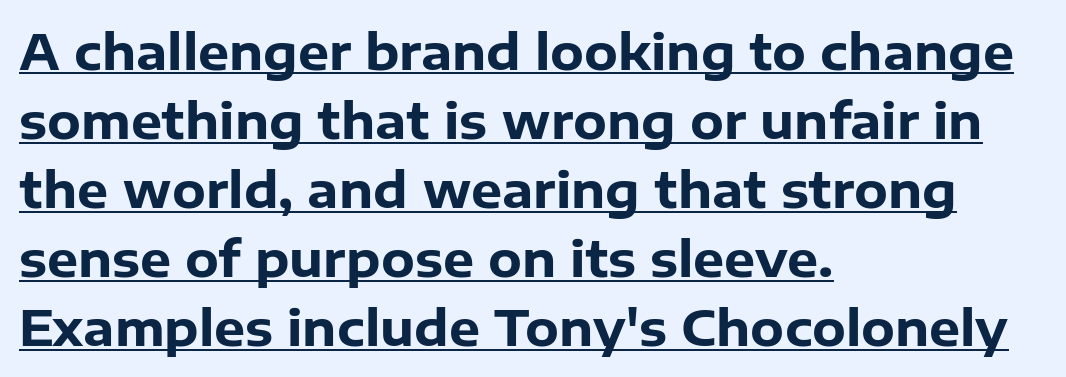
The image shows 49 px heavy sans-serif type, upright; set left-aligned, normal line spacing (1.41x), normal letter spacing, underlined; low stroke contrast and a medium x-height.
